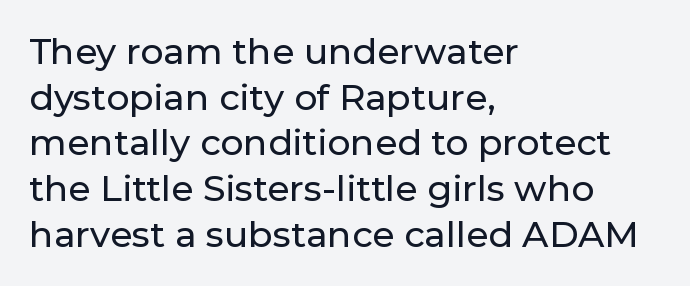
Q: Is the text italic (slanted)? A: No, it is upright.
Q: Is the typeface a serif or a sans-serif typeface? A: Sans-serif.
Q: Is the text underlined? A: No.
Q: How is the paragraph aligned? A: Left-aligned.
Q: Is the spacing between letters normal or unusually wide? A: Normal.
Q: Is the spacing between lines tight, normal or loose? A: Normal.
Q: Width (condensed, normal, or wide)? A: Normal.
Q: Stroke contrast? A: Low.
Q: x-height? A: Medium.
Q: Monospaced? A: No.
